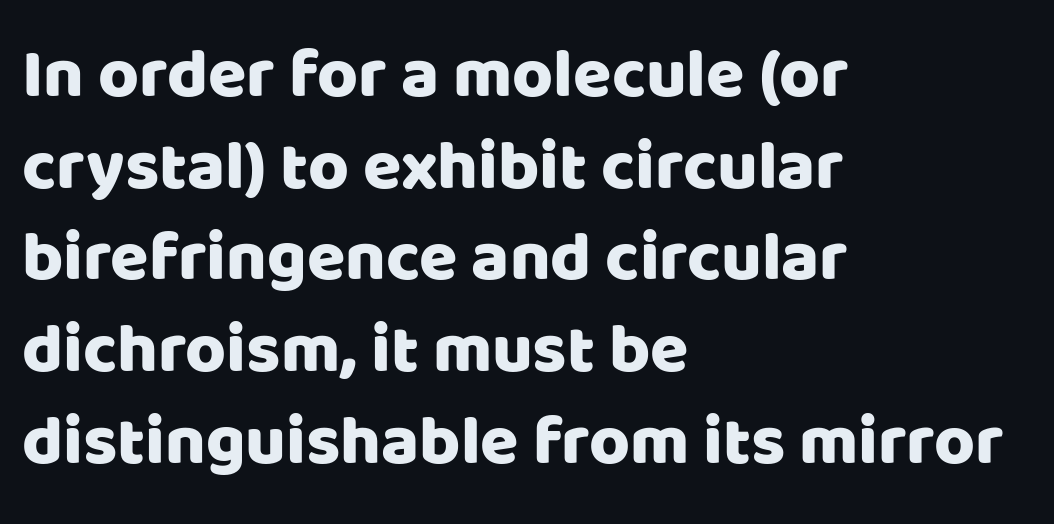
Q: Is the text italic (slanted)? A: No, it is upright.
Q: Is the typeface a serif or a sans-serif typeface? A: Sans-serif.
Q: Is the text underlined? A: No.
Q: How is the paragraph aligned? A: Left-aligned.
Q: Is the spacing between letters normal or unusually wide? A: Normal.
Q: Is the spacing between lines tight, normal or loose? A: Normal.
Q: Width (condensed, normal, or wide)? A: Normal.
Q: Stroke contrast? A: Low.
Q: x-height? A: Large.
Q: Monospaced? A: No.
